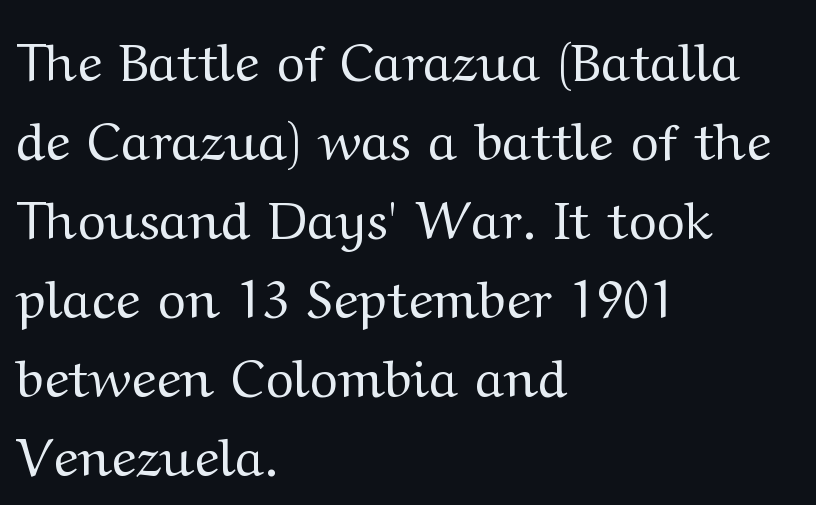
Plain, unruled lines of type. Baseline-to-baseline distance is the conventional proportion of letter height. The strokes are not fattened; the text isn't bold. Is this a fixed-width face? No — the glyphs have proportional, varying widths. The font's upright variant was chosen for this text. Old-style or modern, the face here clearly has serifs.
